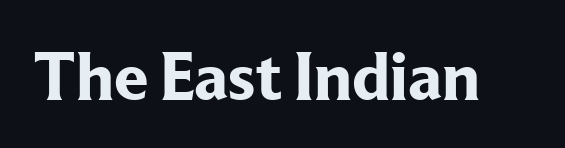
The image shows 69 px bold serif type, upright; set normal letter spacing, not underlined; low stroke contrast and a medium x-height.
